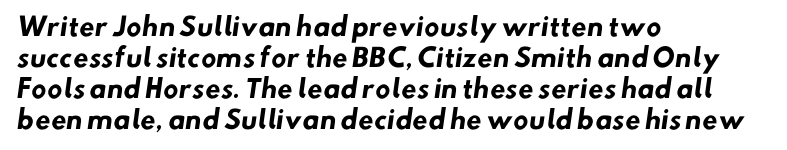
{"bold": "yes", "underline": "no", "align": "left", "line_spacing_ratio": 1.24, "letter_spacing": "normal", "letter_spacing_em": 0.0, "glyph_px": 25}
